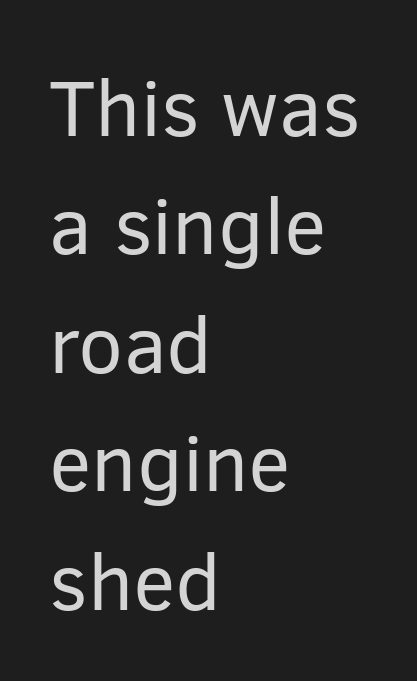
{"serif": "no", "italic": "no", "bold": "no", "weight": "regular", "width": "normal", "stroke_contrast": "low", "x_height": "medium", "monospaced": "no", "underline": "no", "align": "left", "line_spacing": "normal", "line_spacing_ratio": 1.48, "letter_spacing": "normal", "letter_spacing_em": 0.0, "glyph_px": 80}
